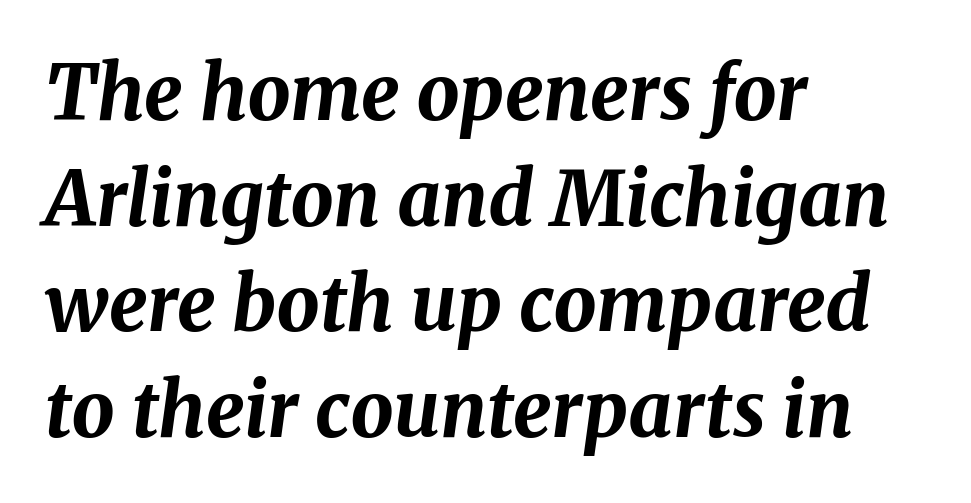
Posture: slanted. Heft: maximum for text — a bold. Vertical spacing — default. The passage shown is typed in a proportional face where columns would drift.
